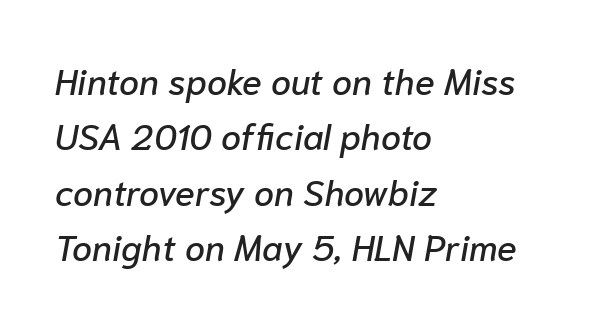
The image shows 36 px text type, italic (leaning right); set left-aligned, normal line spacing (1.54x), normal letter spacing, not underlined; low stroke contrast and a medium x-height.
